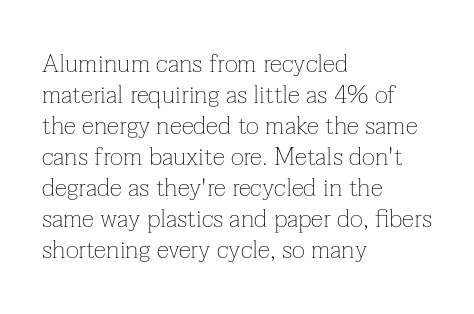
Q: Is the text bold? A: No.
Q: Is the text italic (slanted)? A: No, it is upright.
Q: Is the text underlined? A: No.
Q: How is the paragraph aligned? A: Left-aligned.
Q: Is the spacing between letters normal or unusually wide? A: Normal.
